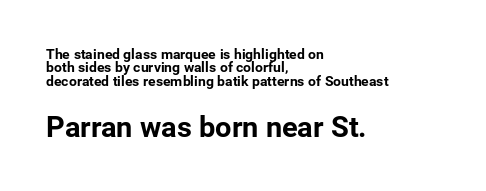
{"serif": "no", "italic": "no", "bold": "yes", "weight": "bold", "width": "normal", "stroke_contrast": "low", "x_height": "medium", "monospaced": "no", "underline": "no", "align": "left", "line_spacing": "tight", "line_spacing_ratio": 0.96, "letter_spacing": "normal", "letter_spacing_em": 0.0, "larger_block": "second", "size_ratio": 2.07, "glyph_px": 29}
